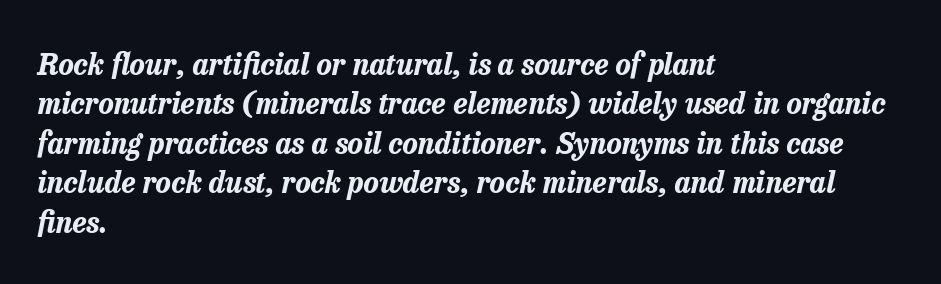
Q: Is the text bold? A: Yes.
Q: Is the text italic (slanted)? A: Yes, it leans right by about 13 degrees.
Q: Is the text underlined? A: No.
Q: How is the paragraph aligned? A: Left-aligned.
Q: Is the spacing between letters normal or unusually wide? A: Normal.
Q: Is the spacing between lines tight, normal or loose? A: Normal.
Q: Width (condensed, normal, or wide)? A: Normal.
Q: Stroke contrast? A: Low.
Q: x-height? A: Medium.
Q: Monospaced? A: No.
